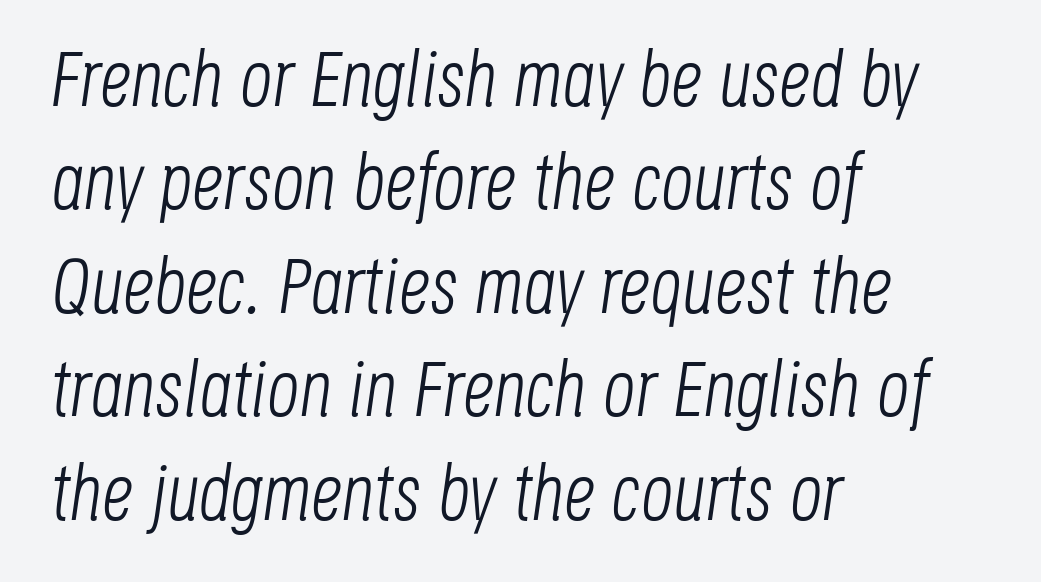
Type without underlining. These lines are set flush left with a ragged right edge. The vertical gap from one line to the next is medium. The letterforms sit at book weight or below.
